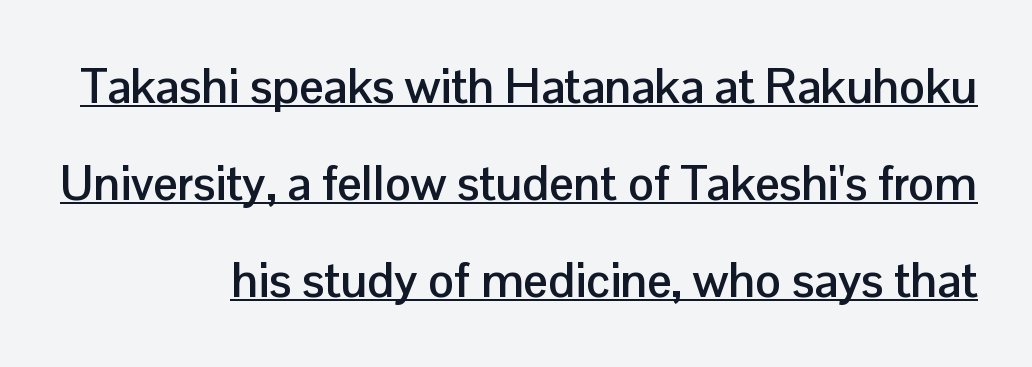
Q: Is the text bold? A: Yes.
Q: Is the text italic (slanted)? A: No, it is upright.
Q: Is the typeface a serif or a sans-serif typeface? A: Sans-serif.
Q: Is the text underlined? A: Yes.
Q: How is the paragraph aligned? A: Right-aligned.
Q: Is the spacing between letters normal or unusually wide? A: Normal.
Q: Is the spacing between lines tight, normal or loose? A: Loose.
Q: Width (condensed, normal, or wide)? A: Normal.
Q: Stroke contrast? A: Low.
Q: x-height? A: Medium.
Q: Monospaced? A: No.
